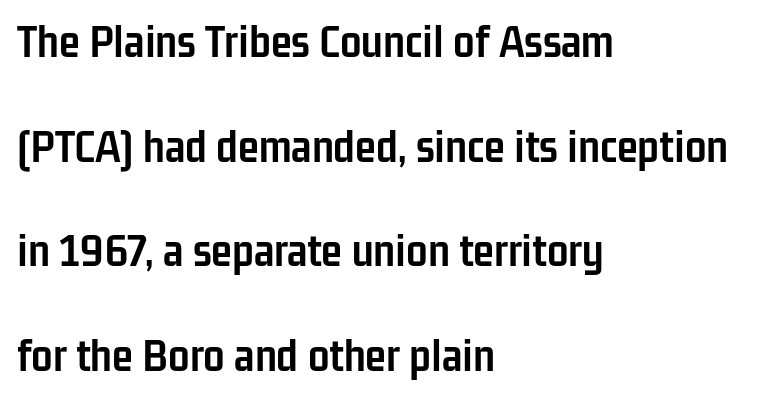
Q: Is the text bold? A: Yes.
Q: Is the text italic (slanted)? A: No, it is upright.
Q: Is the typeface a serif or a sans-serif typeface? A: Sans-serif.
Q: Is the text underlined? A: No.
Q: How is the paragraph aligned? A: Left-aligned.
Q: Is the spacing between letters normal or unusually wide? A: Normal.
Q: Is the spacing between lines tight, normal or loose? A: Loose.
Q: Width (condensed, normal, or wide)? A: Condensed.
Q: Stroke contrast? A: Low.
Q: x-height? A: Medium.
Q: Monospaced? A: No.
